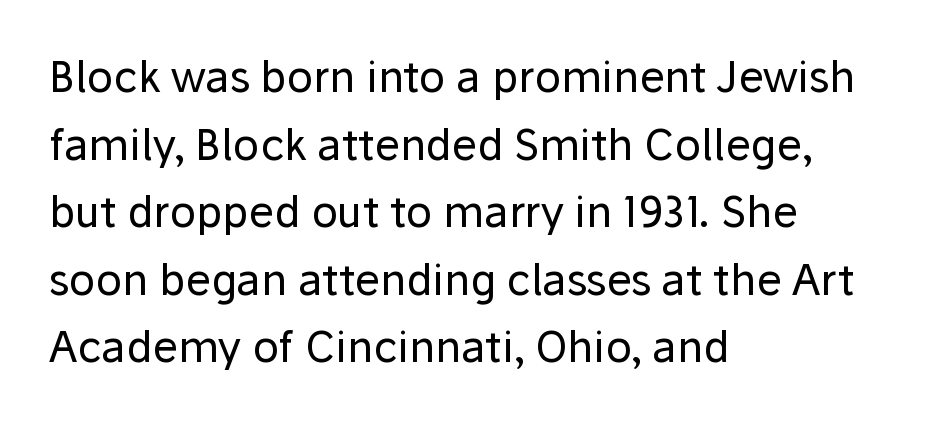
Q: Is the text bold? A: No.
Q: Is the text italic (slanted)? A: No, it is upright.
Q: Is the typeface a serif or a sans-serif typeface? A: Sans-serif.
Q: Is the text underlined? A: No.
Q: How is the paragraph aligned? A: Left-aligned.
Q: Is the spacing between letters normal or unusually wide? A: Normal.
Q: Is the spacing between lines tight, normal or loose? A: Normal.
Q: Width (condensed, normal, or wide)? A: Normal.
Q: Stroke contrast? A: Low.
Q: x-height? A: Medium.
Q: Monospaced? A: No.
